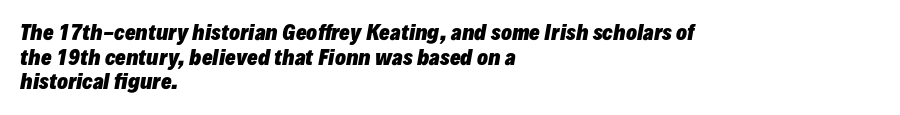
Q: Is the text bold? A: Yes.
Q: Is the text italic (slanted)? A: Yes, it leans right by about 10 degrees.
Q: Is the text underlined? A: No.
Q: How is the paragraph aligned? A: Left-aligned.
Q: Is the spacing between letters normal or unusually wide? A: Normal.
